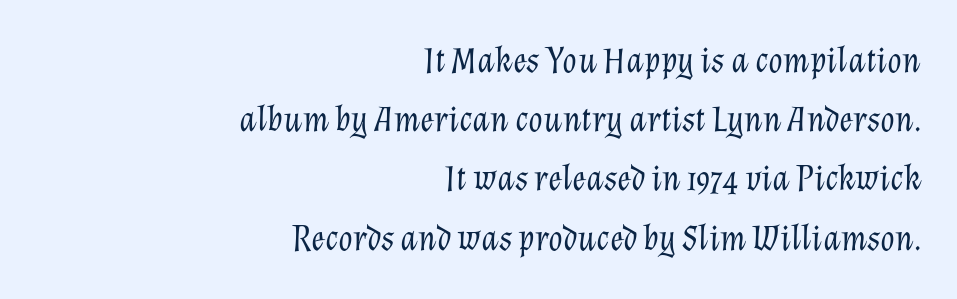
Ink coverage per letter is moderate at most. Think of a printed novel: that variable character pitch is what you see here. Horizontal alignment here is rightward, an uncommon choice for prose. In terms of letterspacing, this is plain default setting. Type without underlining. The text carries the slant typical of an italic or oblique font.
